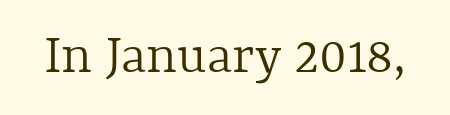
The words here are not underlined. This sample uses plain, unmodified letter spacing. Counters stay open thanks to moderate or lighter strokes. Here the designer chose a conventional face with non-uniform glyph widths. The typography opts for an upright posture over an oblique one.
